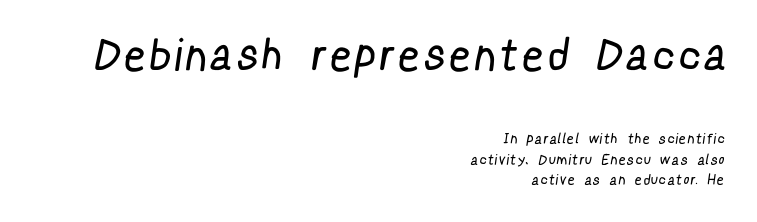
The image shows 43 px regular-weight, condensed sans-serif type; set right-aligned, normal line spacing (1.46x), unusually wide letter spacing (+0.2 em), not underlined; the first (top) block is 3.07x larger; low stroke contrast and a medium x-height.
